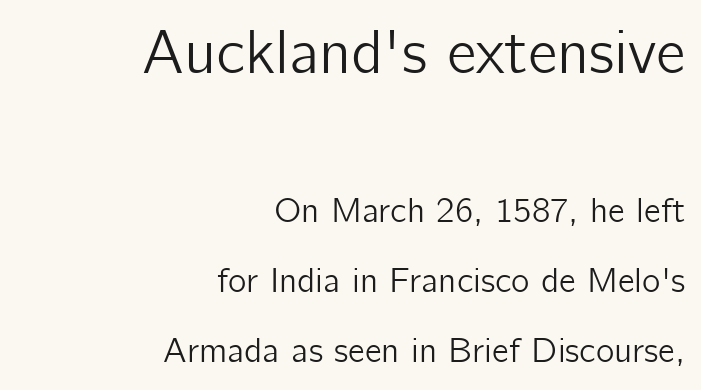
Q: Is the text italic (slanted)? A: No, it is upright.
Q: Is the typeface a serif or a sans-serif typeface? A: Sans-serif.
Q: Is the text underlined? A: No.
Q: How is the paragraph aligned? A: Right-aligned.
Q: Is the spacing between letters normal or unusually wide? A: Normal.
Q: Is the spacing between lines tight, normal or loose? A: Loose.
Q: Which block of text is set in a larger size, the first (top) or the second (bottom)? A: The first (top) one.
Q: Width (condensed, normal, or wide)? A: Normal.
Q: Stroke contrast? A: Low.
Q: x-height? A: Medium.
Q: Monospaced? A: No.
